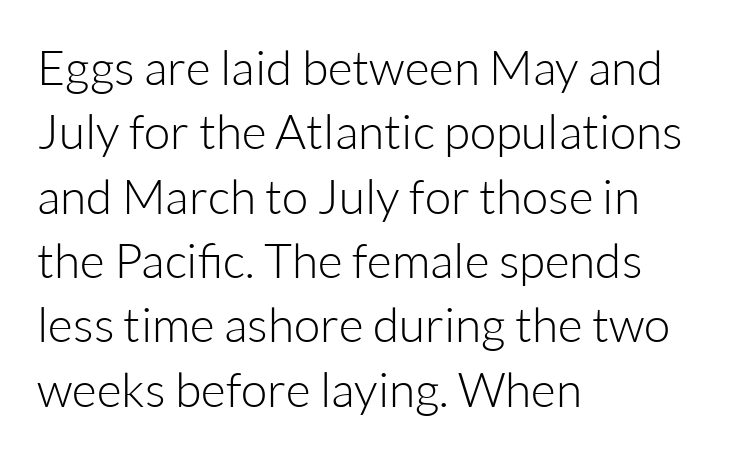
Q: Is the text bold? A: No.
Q: Is the text italic (slanted)? A: No, it is upright.
Q: Is the typeface a serif or a sans-serif typeface? A: Sans-serif.
Q: Is the text underlined? A: No.
Q: How is the paragraph aligned? A: Left-aligned.
Q: Is the spacing between letters normal or unusually wide? A: Normal.
Q: Is the spacing between lines tight, normal or loose? A: Normal.
Q: Width (condensed, normal, or wide)? A: Normal.
Q: Stroke contrast? A: Low.
Q: x-height? A: Medium.
Q: Monospaced? A: No.
